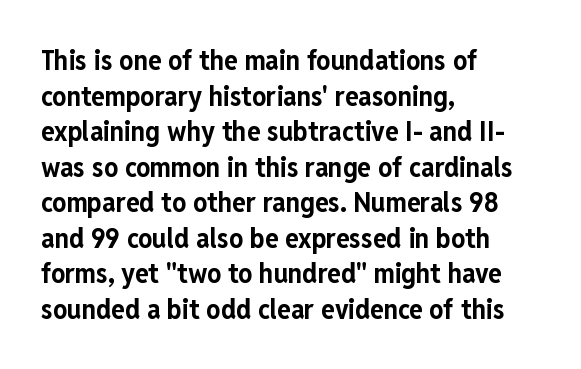
Rendered with straight, roman letterforms. A typesetter would label this face a sans. Thick stems and heavy bowls — unmistakably bold. The line-height multiplier appears to be the usual default.
